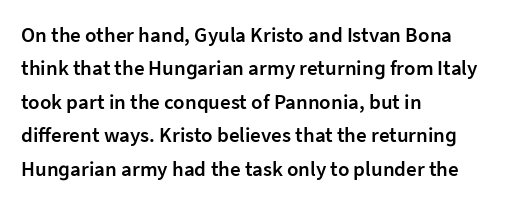
{"italic": "no", "bold": "semi", "underline": "no", "align": "left", "line_spacing": "normal", "line_spacing_ratio": 1.59, "letter_spacing": "normal", "letter_spacing_em": 0.0, "glyph_px": 21}
